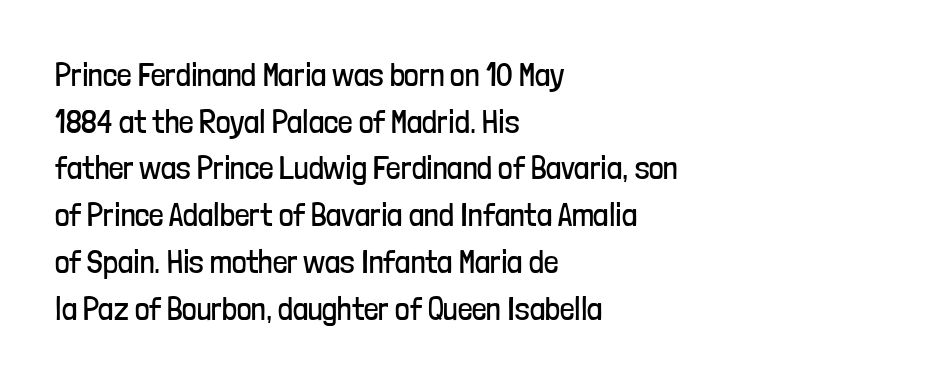
The image shows 32 px regular-weight, condensed sans-serif type, upright; set left-aligned, normal line spacing (1.46x), normal letter spacing, not underlined; low stroke contrast and a medium x-height.
